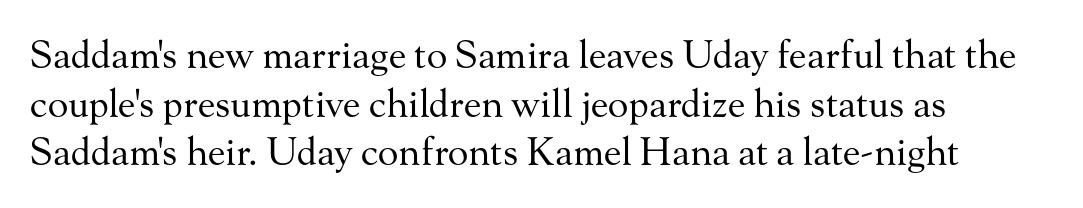
Interline gaps are of average width in this sample. The passage shown is typeset with a serif family. Nope, not italic — everything's standing straight. The area under the type is left untouched. Heft: none added — not bold.
